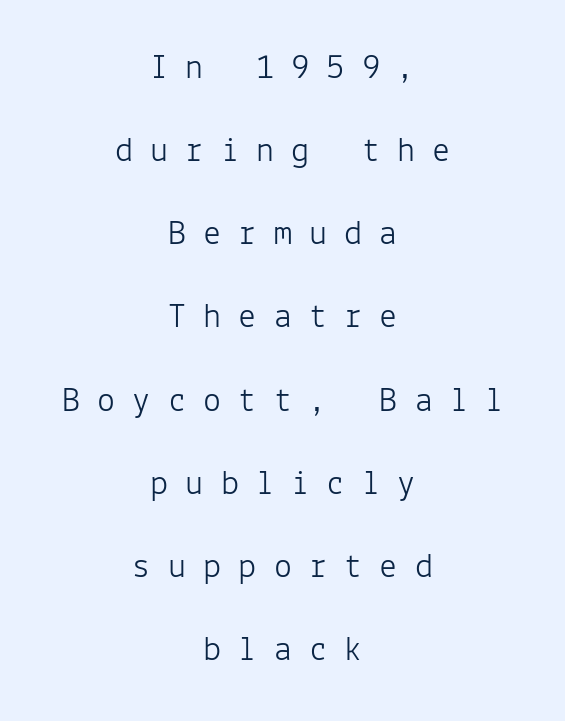
The image shows 36 px light sans-serif type, upright, monospaced; set centered, loose line spacing (2.31x), unusually wide letter spacing (+0.48 em), not underlined; low stroke contrast and a medium x-height.
